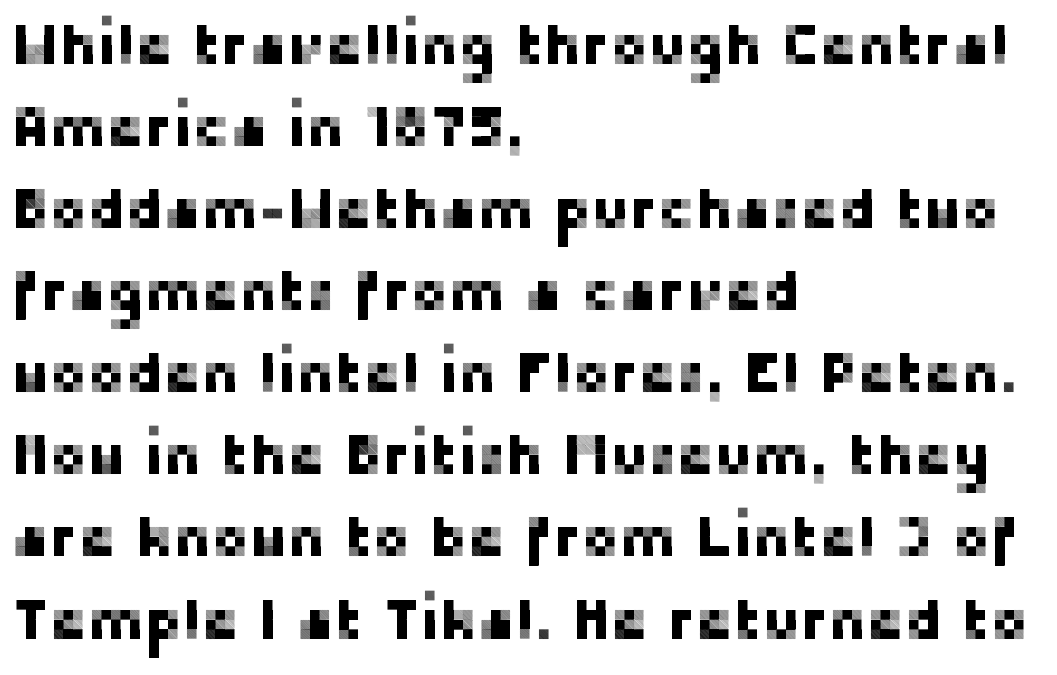
The image shows 57 px sans-serif type, upright; set left-aligned, normal line spacing (1.44x), normal letter spacing, not underlined; low stroke contrast and a medium x-height.
